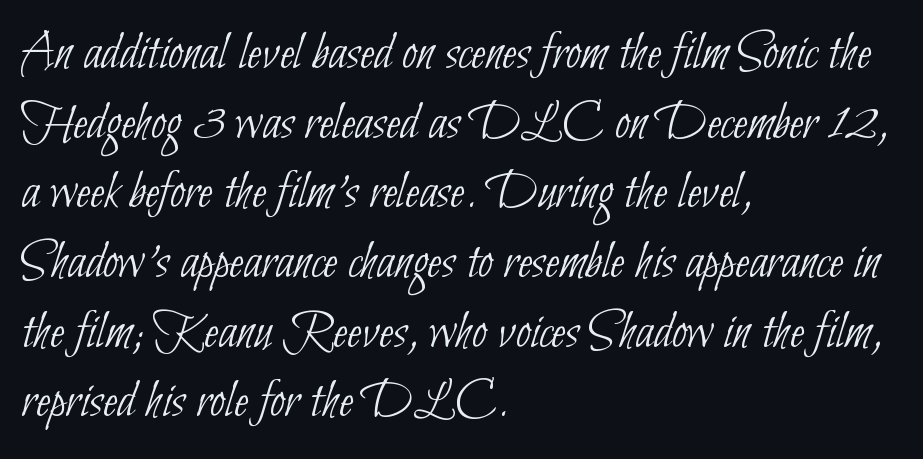
A typesetter would call this proportional, since set widths differ per character. Leading: standard. Every row of glyphs begins at an identical x-position on the left. No feet cap the strokes, marking this as sans-serif type. Glyph-to-glyph distance matches everyday printed text. Quick note: underline off.
